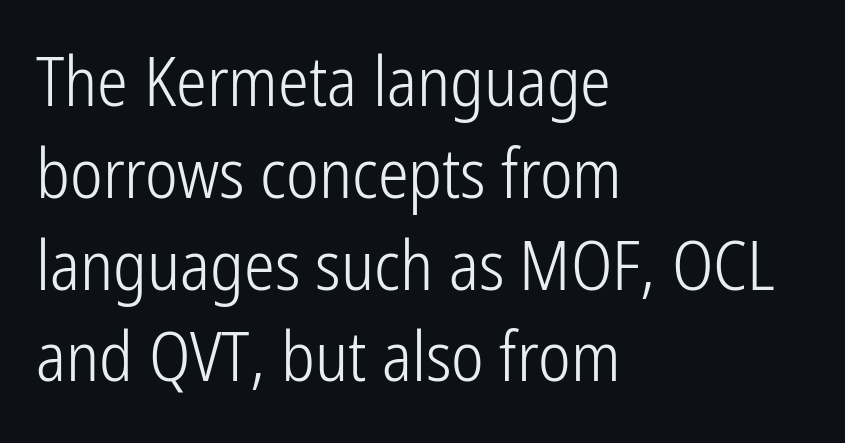
{"serif": "no", "italic": "no", "bold": "no", "weight": "light", "width": "condensed", "stroke_contrast": "low", "x_height": "medium", "monospaced": "no", "underline": "no", "align": "left", "line_spacing": "normal", "line_spacing_ratio": 1.33, "letter_spacing": "normal", "letter_spacing_em": 0.0, "glyph_px": 69}
